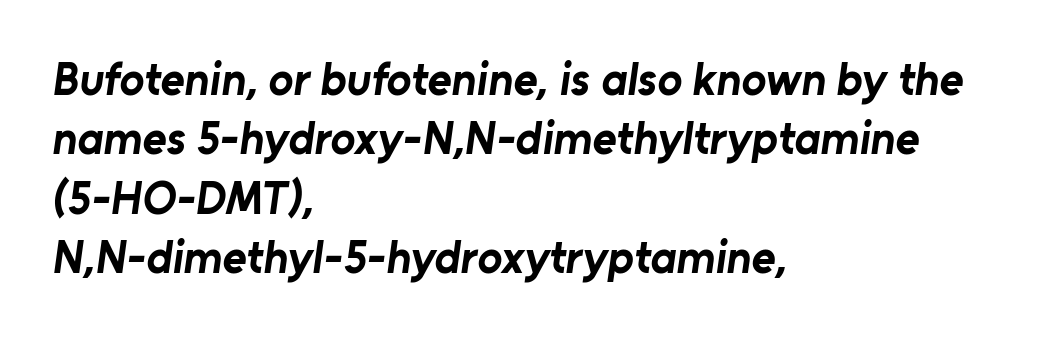
Q: Is the text bold? A: Yes.
Q: Is the typeface a serif or a sans-serif typeface? A: Sans-serif.
Q: Is the text underlined? A: No.
Q: How is the paragraph aligned? A: Left-aligned.
Q: Is the spacing between letters normal or unusually wide? A: Normal.
Q: Is the spacing between lines tight, normal or loose? A: Normal.
Q: Width (condensed, normal, or wide)? A: Normal.
Q: Stroke contrast? A: Low.
Q: x-height? A: Medium.
Q: Monospaced? A: No.
